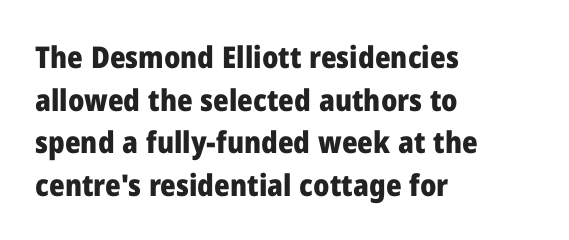
The image shows 30 px heavy sans-serif type, upright; set left-aligned, normal line spacing (1.42x), normal letter spacing, not underlined; low stroke contrast and a medium x-height.
